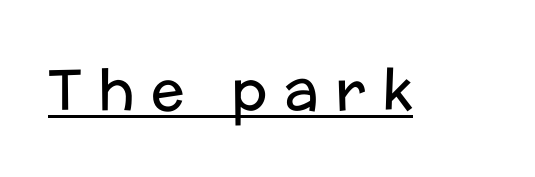
{"serif": "no", "italic": "no", "bold": "no", "weight": "regular", "width": "normal", "stroke_contrast": "low", "x_height": "medium", "monospaced": "no", "underline": "yes", "letter_spacing": "wide", "letter_spacing_em": 0.29, "glyph_px": 56}
